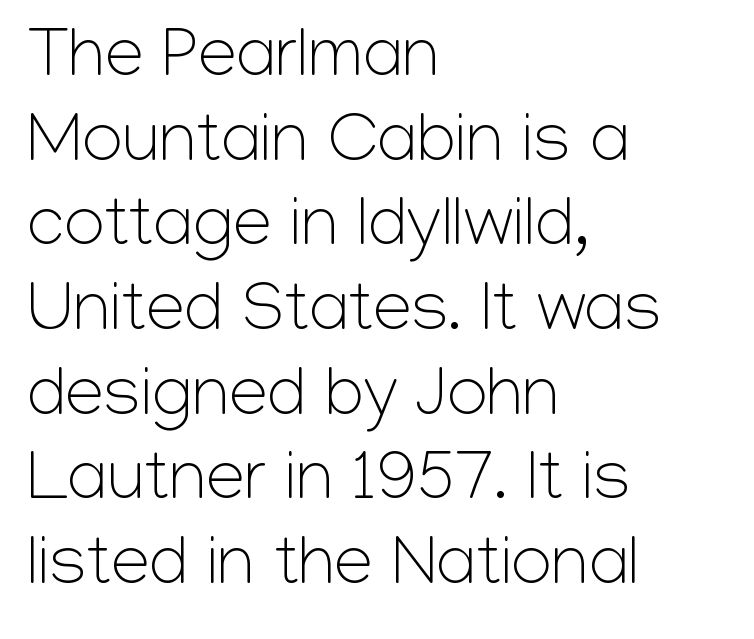
The image shows 70 px light sans-serif type, upright; set left-aligned, line spacing 1.21x, normal letter spacing, not underlined; low stroke contrast and a medium x-height.
